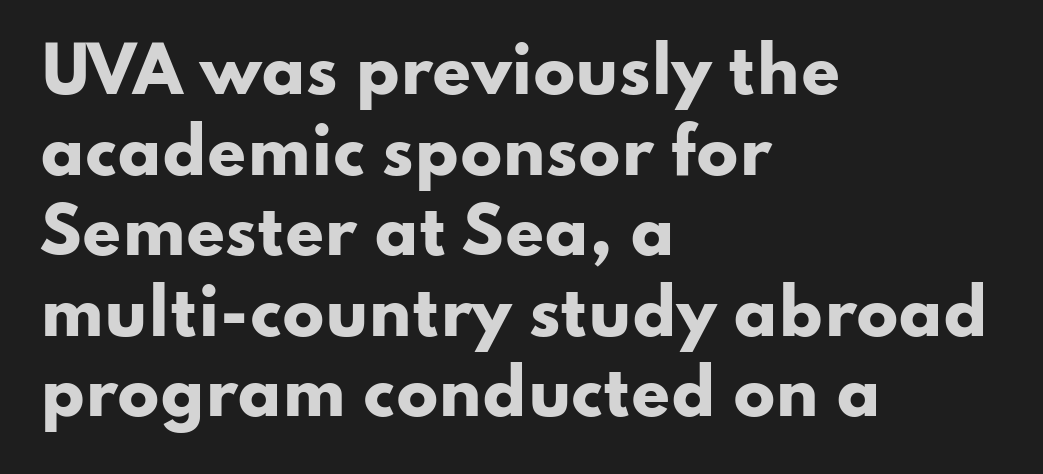
The image shows 62 px heavy, wide sans-serif type, upright; set left-aligned, normal line spacing (1.3x), normal letter spacing, not underlined; low stroke contrast and a small x-height.
